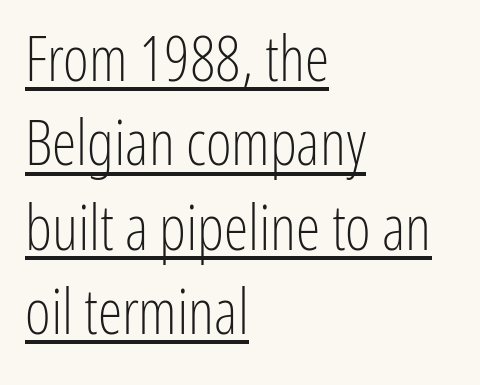
The image shows 62 px light, condensed sans-serif type, upright; set left-aligned, normal line spacing (1.36x), normal letter spacing, underlined; low stroke contrast and a medium x-height.
